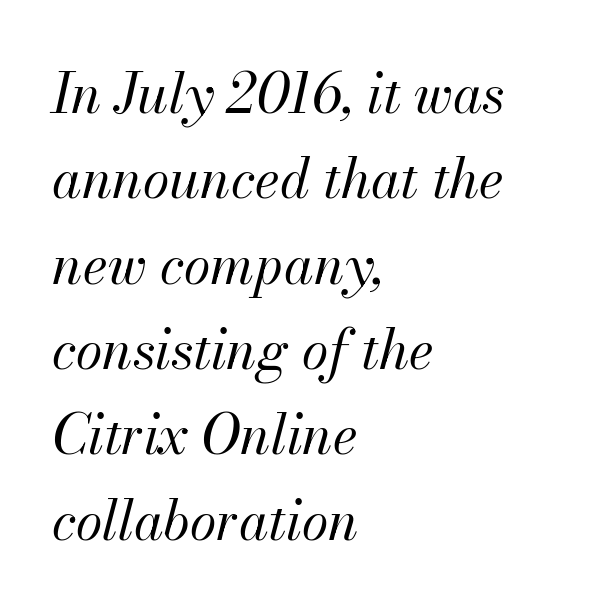
How would I describe the line gaps? Plain and ordinary. Summary of weight: not heavy and not bold. Unmarked baselines from the first word to the last. Emphasis-style slanted type is in use. You could call the tracking neutral — neither tight nor loose. Casual observation: everything's shoved over to the left.
